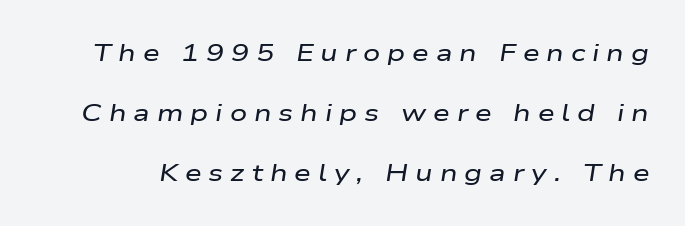
{"italic": "yes", "lean": "right", "slant_degrees": 9, "underline": "no", "line_spacing": "loose", "line_spacing_ratio": 2.5, "letter_spacing": "wide", "letter_spacing_em": 0.29, "glyph_px": 24}
